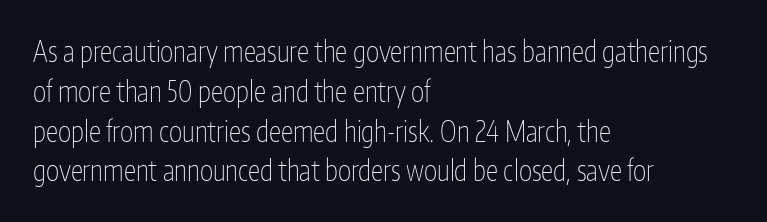
The image shows 28 px thin, condensed sans-serif type, upright; set left-aligned, normal line spacing (1.42x), normal letter spacing, not underlined; low stroke contrast and a medium x-height.
